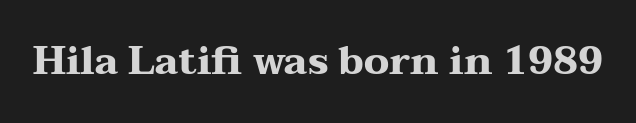
{"serif": "yes", "italic": "no", "bold": "yes", "weight": "heavy", "width": "wide", "stroke_contrast": "medium", "x_height": "medium", "monospaced": "no", "underline": "no", "letter_spacing": "normal", "letter_spacing_em": 0.0, "glyph_px": 39}
